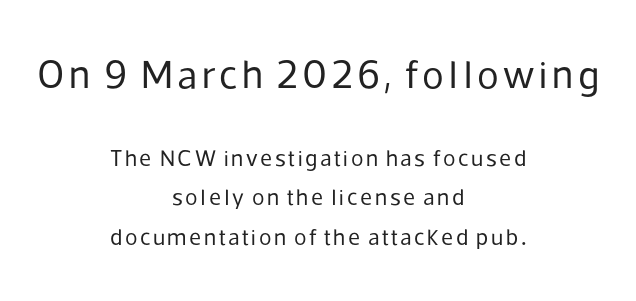
Q: Is the text bold? A: No.
Q: Is the text italic (slanted)? A: No, it is upright.
Q: Is the typeface a serif or a sans-serif typeface? A: Sans-serif.
Q: Is the text underlined? A: No.
Q: How is the paragraph aligned? A: Centered.
Q: Which block of text is set in a larger size, the first (top) or the second (bottom)? A: The first (top) one.
Q: Width (condensed, normal, or wide)? A: Normal.
Q: Stroke contrast? A: Low.
Q: x-height? A: Medium.
Q: Monospaced? A: No.
